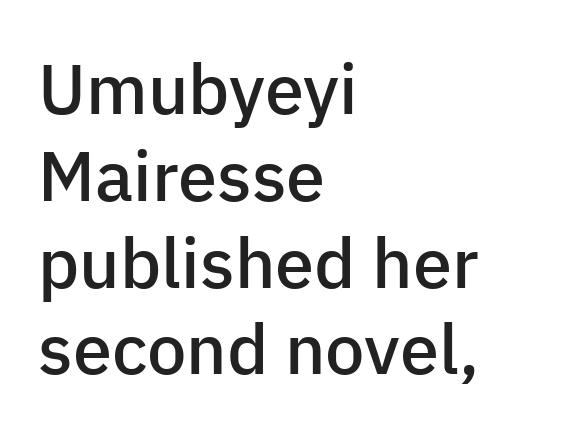
The image shows 70 px semibold sans-serif type, upright; set left-aligned, line spacing 1.24x, normal letter spacing, not underlined; low stroke contrast and a medium x-height.
